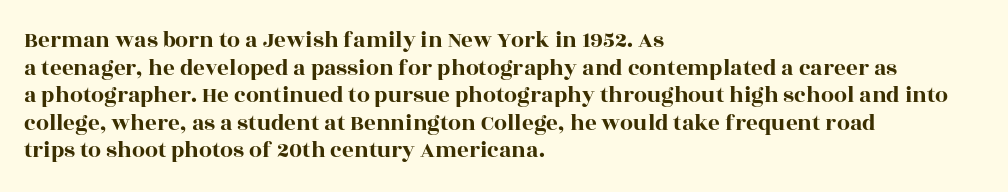
Q: Is the text italic (slanted)? A: No, it is upright.
Q: Is the text underlined? A: No.
Q: How is the paragraph aligned? A: Left-aligned.
Q: Is the spacing between letters normal or unusually wide? A: Normal.
